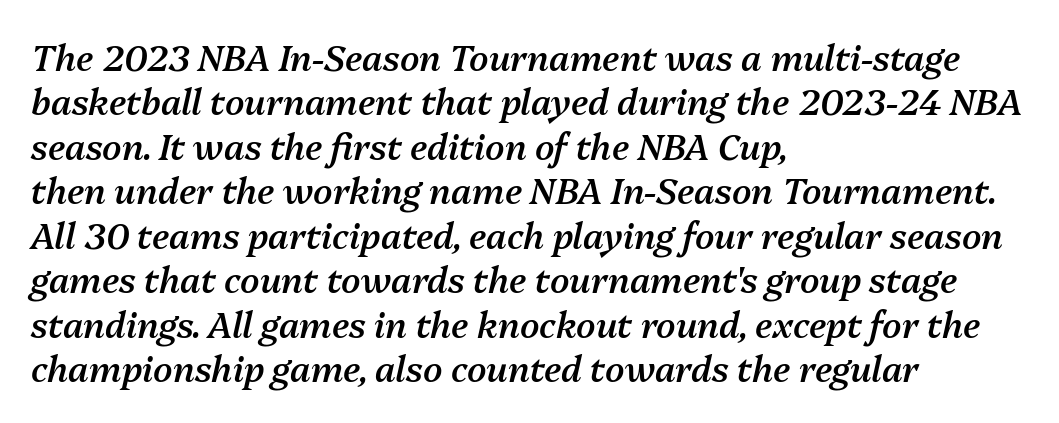
The image shows 35 px semibold type, italic (leaning right); set left-aligned, normal line spacing (1.27x), normal letter spacing, not underlined; medium stroke contrast and a medium x-height.
